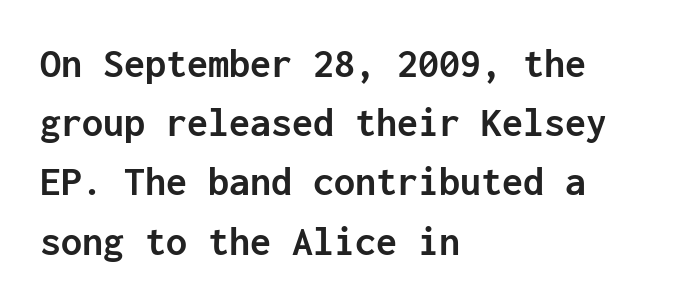
The horizontal fit of the characters is conventional and even. Regarding leading, the lines here are spaced in the standard way. Chunky letters — that's bold for sure. Underlining? Definitely not there.
